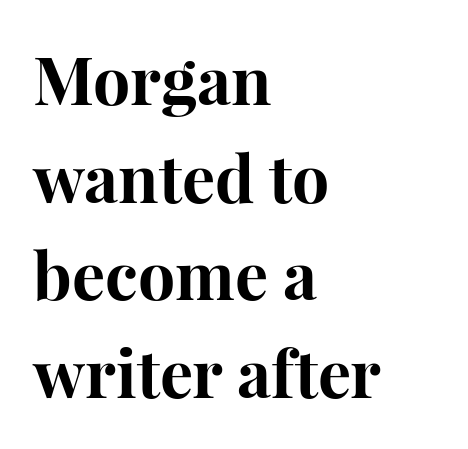
The image shows 66 px bold serif type, upright; set left-aligned, normal line spacing (1.48x), normal letter spacing, not underlined; high stroke contrast and a medium x-height.
